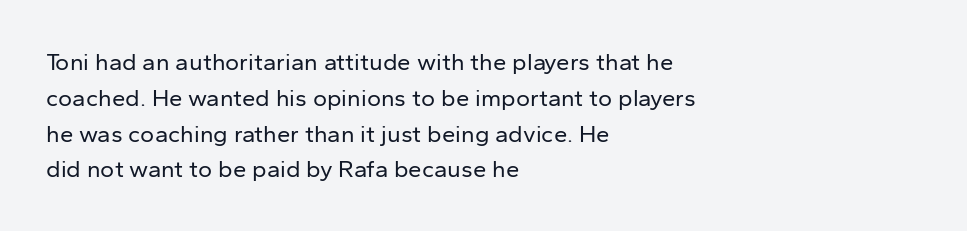
Q: Is the text bold? A: No.
Q: Is the text italic (slanted)? A: No, it is upright.
Q: Is the text underlined? A: No.
Q: How is the paragraph aligned? A: Left-aligned.
Q: Is the spacing between letters normal or unusually wide? A: Normal.
Q: Is the spacing between lines tight, normal or loose? A: Normal.
